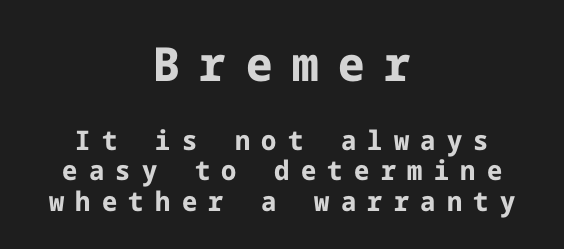
Q: Is the text bold? A: Yes.
Q: Is the text italic (slanted)? A: No, it is upright.
Q: Is the typeface a serif or a sans-serif typeface? A: Sans-serif.
Q: Is the text underlined? A: No.
Q: How is the paragraph aligned? A: Centered.
Q: Is the spacing between letters normal or unusually wide? A: Unusually wide.
Q: Is the spacing between lines tight, normal or loose? A: Tight.
Q: Which block of text is set in a larger size, the first (top) or the second (bottom)? A: The first (top) one.
Q: Width (condensed, normal, or wide)? A: Normal.
Q: Stroke contrast? A: Low.
Q: x-height? A: Medium.
